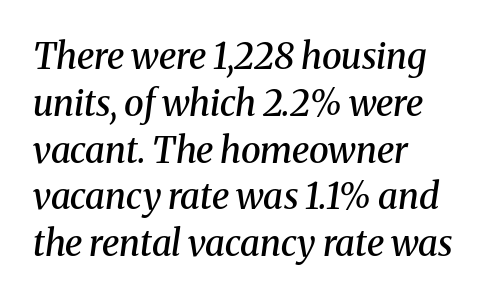
Q: Is the text bold? A: Semi-bold.
Q: Is the text italic (slanted)? A: Yes, it leans right by about 8 degrees.
Q: Is the typeface a serif or a sans-serif typeface? A: Serif.
Q: Is the text underlined? A: No.
Q: How is the paragraph aligned? A: Left-aligned.
Q: Is the spacing between letters normal or unusually wide? A: Normal.
Q: Is the spacing between lines tight, normal or loose? A: Normal.
Q: Width (condensed, normal, or wide)? A: Normal.
Q: Stroke contrast? A: Medium.
Q: x-height? A: Medium.
Q: Monospaced? A: No.
